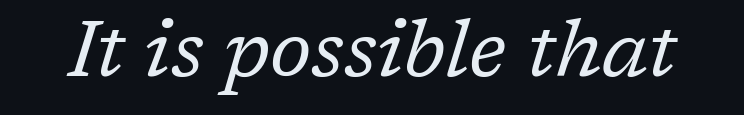
The face used here is proportionally spaced, like ordinary book or web type. The space beneath each line is pristine and unruled. The strokes carry an ordinary text weight at most. Nobody touched the tracking dial on this one.
